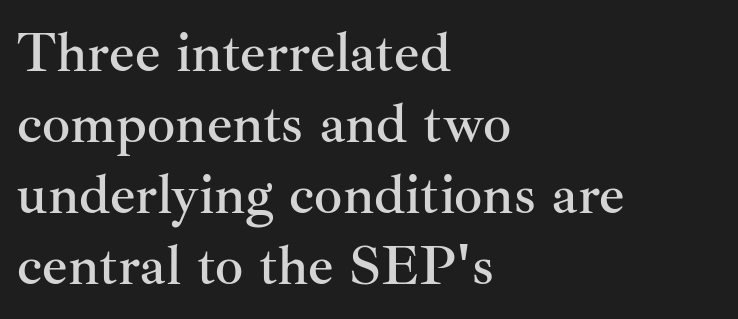
Type style note: has serifs. Does the lettering tilt? It doesn't — this is upright. Which margin do the lines hug? The left one — the right edge is uneven. The specimen omits any rule beneath the text block's lines. Looks like regular typesetting: each glyph gets only the width it needs. Characters follow at the spacing the type designer built in.
